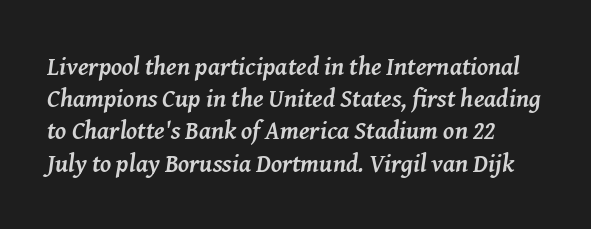
The lines sit at an ordinary, default distance from one another. Each word holds together tightly as a unit, with standard inter-letter gaps. Chunky letters — that's bold for sure. The space beneath each line is pristine and unruled.
